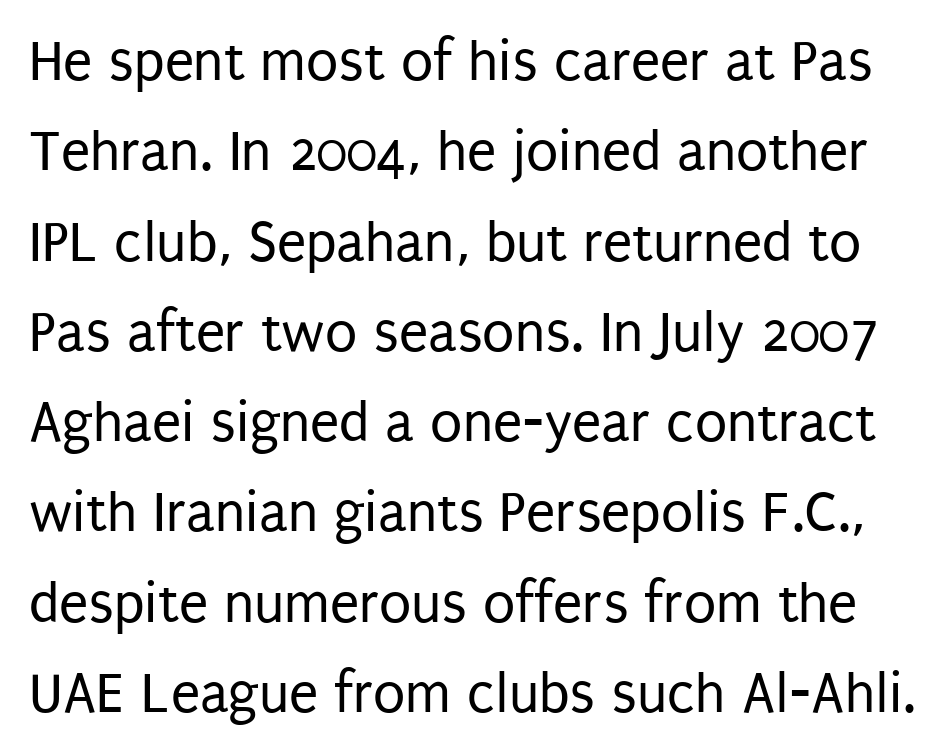
Q: Is the text bold? A: No.
Q: Is the text italic (slanted)? A: No, it is upright.
Q: Is the typeface a serif or a sans-serif typeface? A: Sans-serif.
Q: Is the text underlined? A: No.
Q: Is the spacing between letters normal or unusually wide? A: Normal.
Q: Is the spacing between lines tight, normal or loose? A: Normal.
Q: Width (condensed, normal, or wide)? A: Condensed.
Q: Stroke contrast? A: Low.
Q: x-height? A: Large.
Q: Monospaced? A: No.
